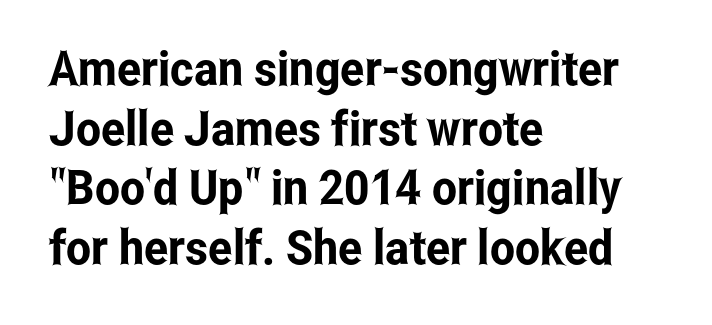
Serif or sans? Sans — the stroke terminals are bare. Beneath every word, the page is bare. Spacing verdict: proportional, widths tailored to each character. In terms of posture, this sample is upright. Is the block centered? No — it sits flush against the left margin.
